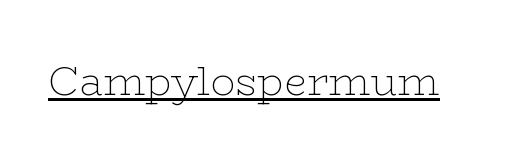
Q: Is the text bold? A: No.
Q: Is the text italic (slanted)? A: No, it is upright.
Q: Is the typeface a serif or a sans-serif typeface? A: Serif.
Q: Is the text underlined? A: Yes.
Q: Is the spacing between letters normal or unusually wide? A: Normal.
Q: Width (condensed, normal, or wide)? A: Wide.
Q: Stroke contrast? A: Low.
Q: x-height? A: Medium.
Q: Monospaced? A: No.
